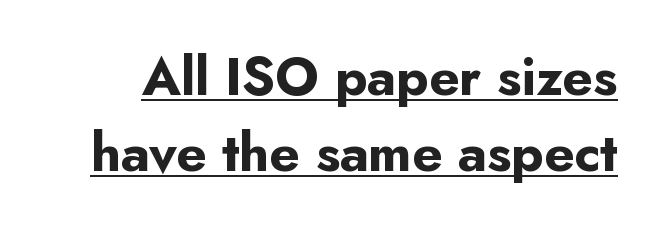
The horizontal fit of the characters is conventional and even. The typeface chosen for these lines omits serifs. Bold? Absolutely — the strokes are thick and heavy. The letters advance in unequal steps, a hallmark of proportional type.
